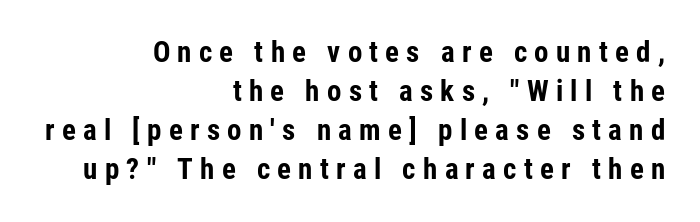
Q: Is the text bold? A: Yes.
Q: Is the text italic (slanted)? A: No, it is upright.
Q: Is the typeface a serif or a sans-serif typeface? A: Sans-serif.
Q: Is the text underlined? A: No.
Q: How is the paragraph aligned? A: Right-aligned.
Q: Is the spacing between letters normal or unusually wide? A: Unusually wide.
Q: Is the spacing between lines tight, normal or loose? A: Normal.
Q: Width (condensed, normal, or wide)? A: Condensed.
Q: Stroke contrast? A: Low.
Q: x-height? A: Medium.
Q: Monospaced? A: No.
